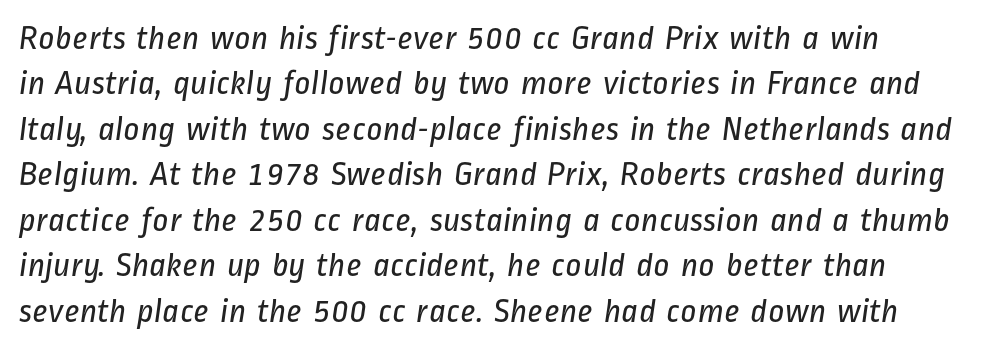
Q: Is the text bold? A: No.
Q: Is the typeface a serif or a sans-serif typeface? A: Sans-serif.
Q: Is the text underlined? A: No.
Q: Is the spacing between letters normal or unusually wide? A: Normal.
Q: Is the spacing between lines tight, normal or loose? A: Normal.
Q: Width (condensed, normal, or wide)? A: Condensed.
Q: Stroke contrast? A: Low.
Q: x-height? A: Medium.
Q: Monospaced? A: No.
